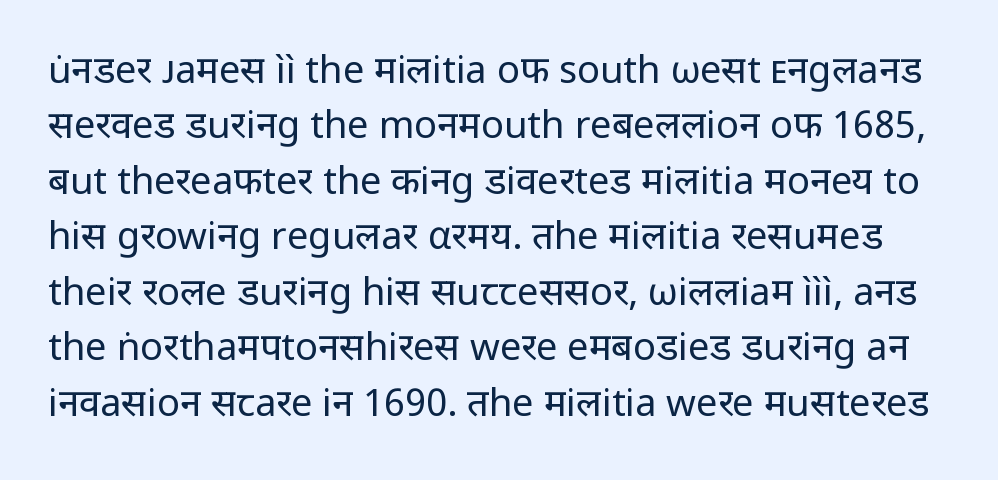
The image shows 38 px regular-weight sans-serif type, upright; set normal line spacing (1.46x), normal letter spacing, not underlined; low stroke contrast and a medium x-height.
